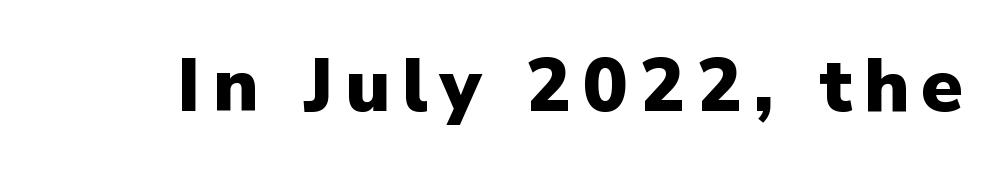
Q: Is the text bold? A: Yes.
Q: Is the text italic (slanted)? A: No, it is upright.
Q: Is the typeface a serif or a sans-serif typeface? A: Sans-serif.
Q: Is the text underlined? A: No.
Q: Width (condensed, normal, or wide)? A: Normal.
Q: Stroke contrast? A: Low.
Q: x-height? A: Medium.
Q: Monospaced? A: No.
